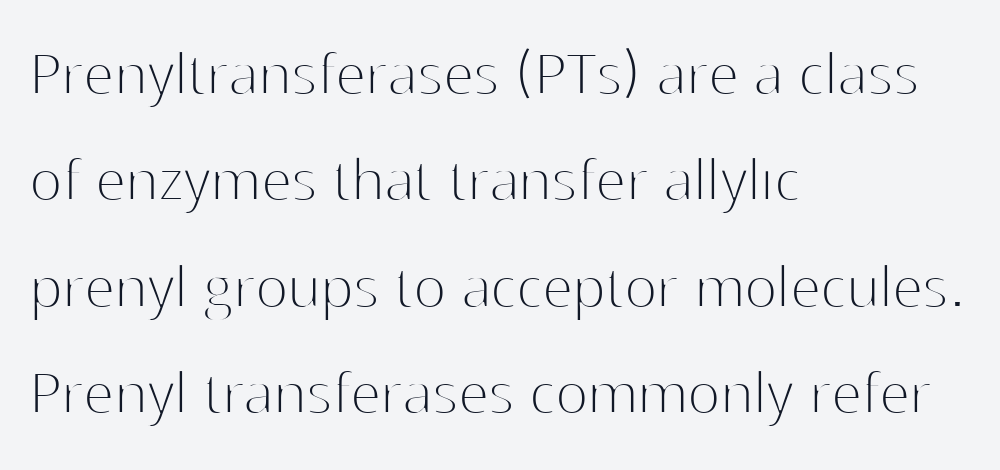
The image shows 69 px thin sans-serif type, upright; set left-aligned, normal line spacing (1.54x), normal letter spacing, not underlined; high stroke contrast and a medium x-height.
